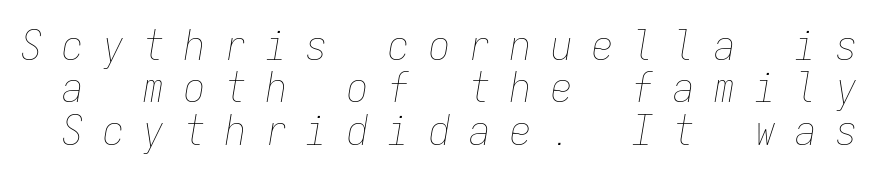
{"italic": "yes", "lean": "right", "slant_degrees": 9, "bold": "no", "weight": "thin", "width": "condensed", "stroke_contrast": "low", "x_height": "medium", "monospaced": "yes", "underline": "no", "line_spacing": "tight", "line_spacing_ratio": 1.01, "letter_spacing": "wide", "letter_spacing_em": 0.47, "glyph_px": 42}
